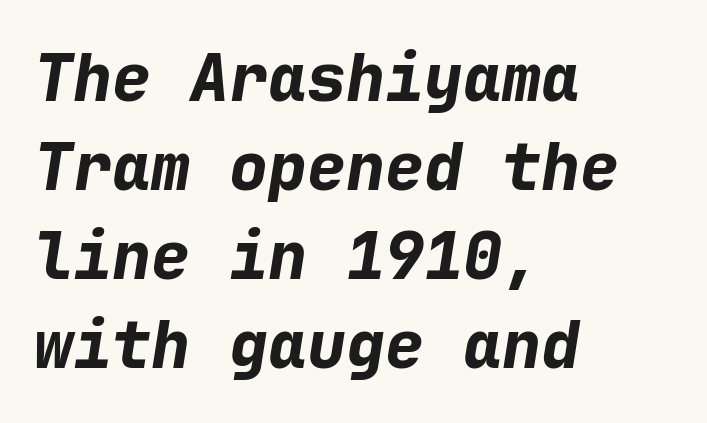
{"italic": "yes", "lean": "right", "slant_degrees": 9, "bold": "yes", "weight": "bold", "width": "normal", "stroke_contrast": "low", "x_height": "medium", "monospaced": "yes", "underline": "no", "align": "left", "line_spacing": "normal", "line_spacing_ratio": 1.37, "letter_spacing": "normal", "letter_spacing_em": 0.0, "glyph_px": 65}
